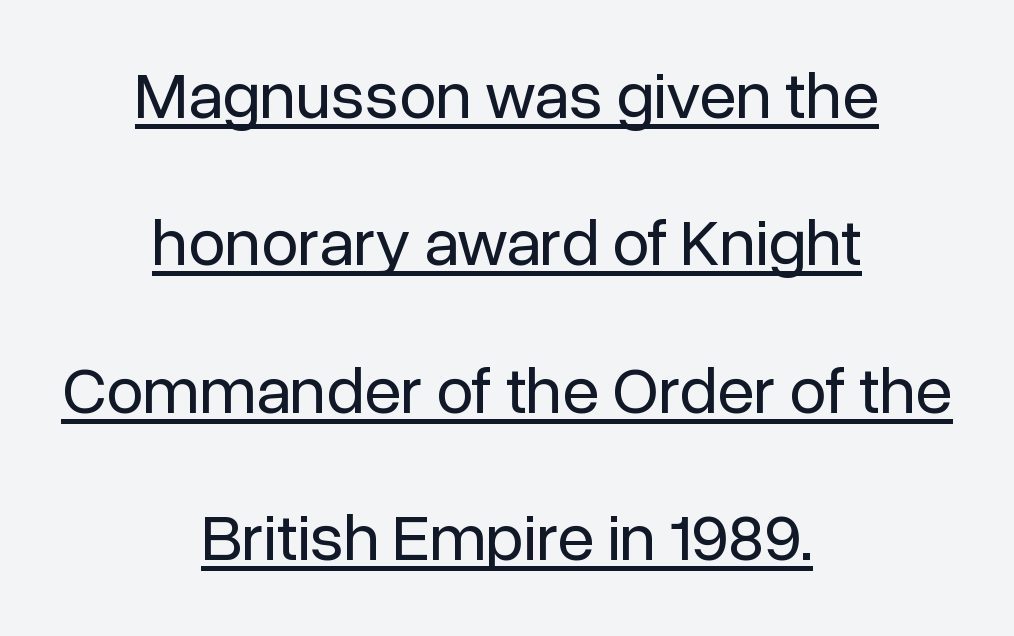
Beneath each row of characters lies a ruled line. Ordinary non-slanted type is in use. Varying glyph widths throughout — classic text-font behaviour. A typesetter would call this zero additional tracking. The paragraph has two soft edges and a firm central axis. Students, observe: this is what heavily led, spacious text looks like.
